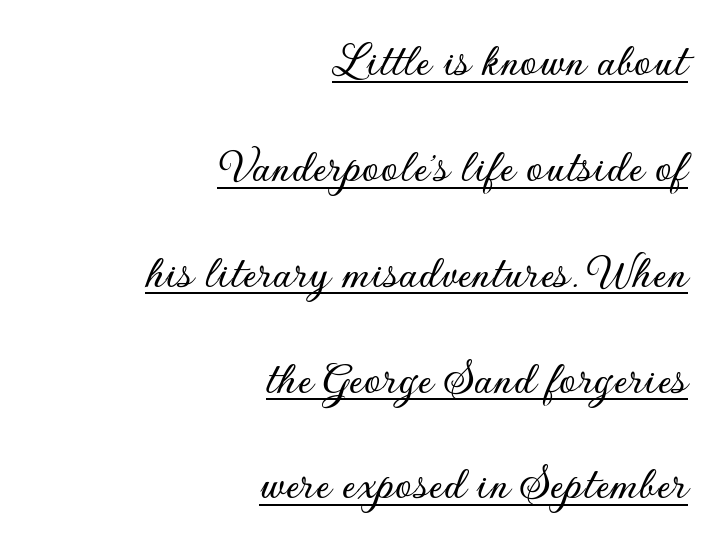
The image shows 49 px sans-serif type; set right-aligned, loose line spacing (2.16x), normal letter spacing, underlined; low stroke contrast and a small x-height.
